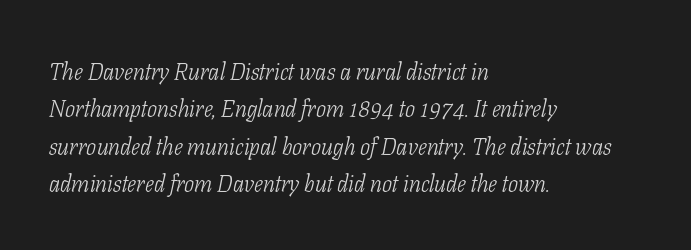
{"italic": "yes", "lean": "right", "slant_degrees": 11, "bold": "no", "underline": "no", "align": "left", "line_spacing": "normal", "line_spacing_ratio": 1.56, "letter_spacing": "normal", "letter_spacing_em": 0.0, "glyph_px": 24}
